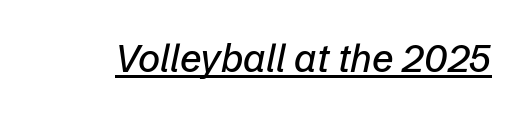
{"italic": "yes", "lean": "right", "slant_degrees": 12, "width": "normal", "stroke_contrast": "low", "x_height": "medium", "monospaced": "no", "underline": "yes", "letter_spacing": "normal", "letter_spacing_em": 0.0, "glyph_px": 38}
